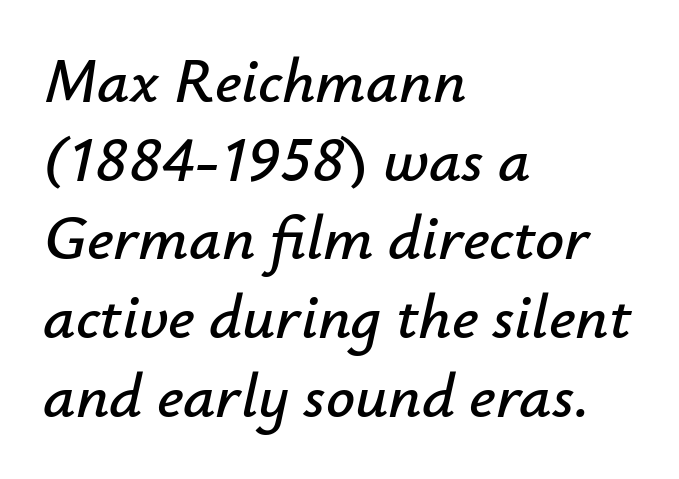
Q: Is the text italic (slanted)? A: Yes, it leans right by about 12 degrees.
Q: Is the text underlined? A: No.
Q: How is the paragraph aligned? A: Left-aligned.
Q: Is the spacing between letters normal or unusually wide? A: Normal.
Q: Width (condensed, normal, or wide)? A: Normal.
Q: Stroke contrast? A: Low.
Q: x-height? A: Small.
Q: Monospaced? A: No.
